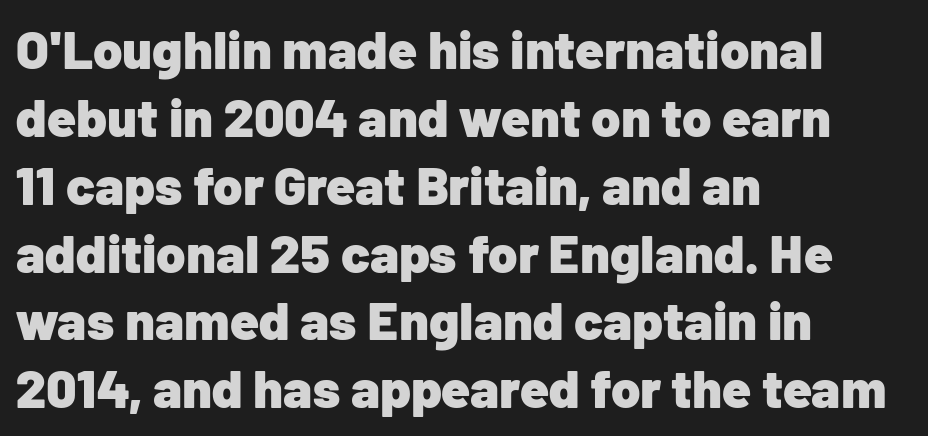
The image shows 53 px heavy sans-serif type, upright; set left-aligned, normal line spacing (1.28x), normal letter spacing, not underlined; low stroke contrast and a medium x-height.
